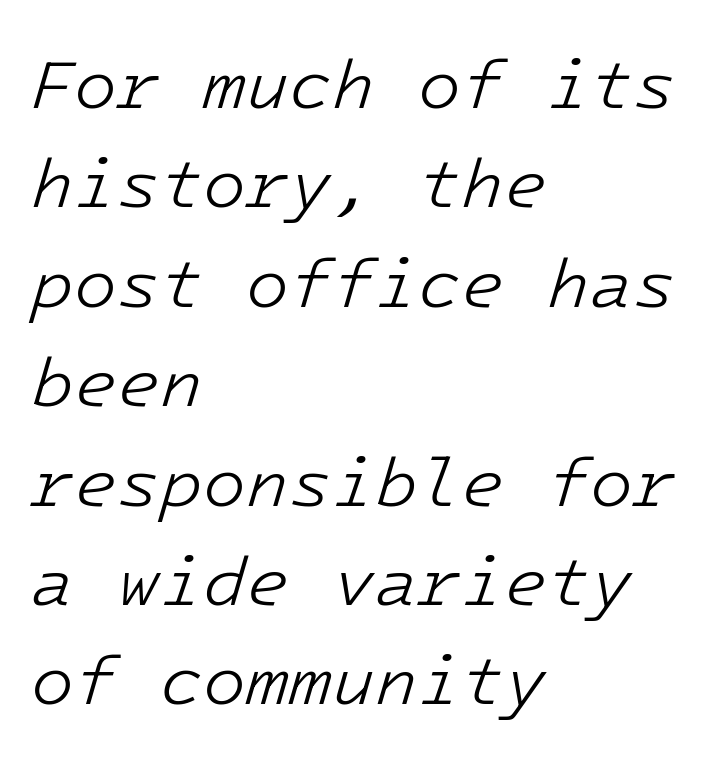
{"italic": "yes", "lean": "right", "slant_degrees": 16, "bold": "no", "weight": "light", "width": "normal", "stroke_contrast": "low", "x_height": "medium", "monospaced": "yes", "underline": "no", "align": "left", "line_spacing": "normal", "line_spacing_ratio": 1.42, "letter_spacing": "normal", "letter_spacing_em": 0.0, "glyph_px": 70}
